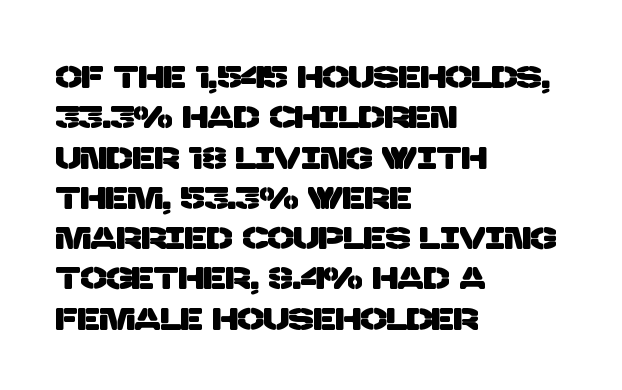
The image shows 31 px sans-serif type; set left-aligned, normal line spacing (1.3x), normal letter spacing, not underlined; low stroke contrast and a large x-height.
